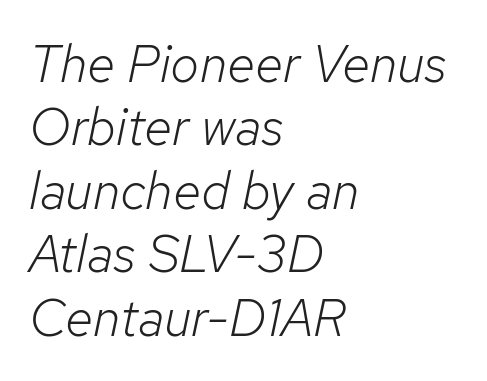
An italicized treatment has been applied to the whole sample. No extra ink here — the face is not bold. No word sits above an underline. Here the designer chose a conventional face with non-uniform glyph widths. How are the letters spaced? Ordinarily, with no added tracking. The compositor pushed each line to the left boundary.
